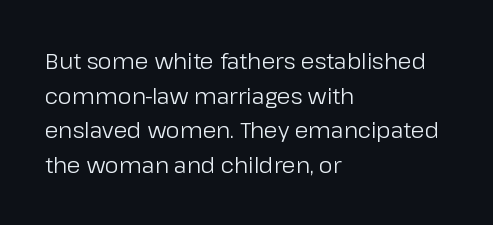
The image shows 22 px text type, upright; set left-aligned, normal line spacing (1.57x), normal letter spacing, not underlined.
